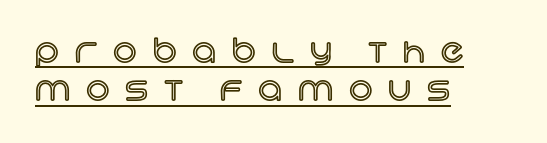
Q: Is the text italic (slanted)? A: No, it is upright.
Q: Is the text underlined? A: Yes.
Q: How is the paragraph aligned? A: Left-aligned.
Q: Is the spacing between letters normal or unusually wide? A: Unusually wide.
Q: Width (condensed, normal, or wide)? A: Normal.
Q: x-height? A: Large.
Q: Monospaced? A: No.
